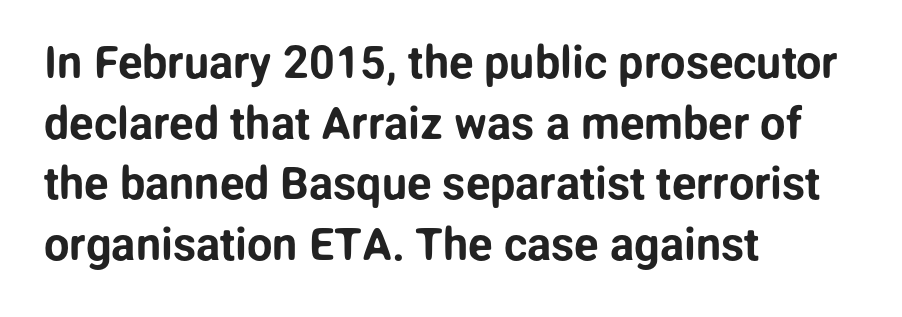
{"serif": "no", "italic": "no", "width": "normal", "stroke_contrast": "low", "x_height": "medium", "monospaced": "no", "underline": "no", "align": "left", "line_spacing": "normal", "line_spacing_ratio": 1.35, "letter_spacing": "normal", "letter_spacing_em": 0.0, "glyph_px": 45}
